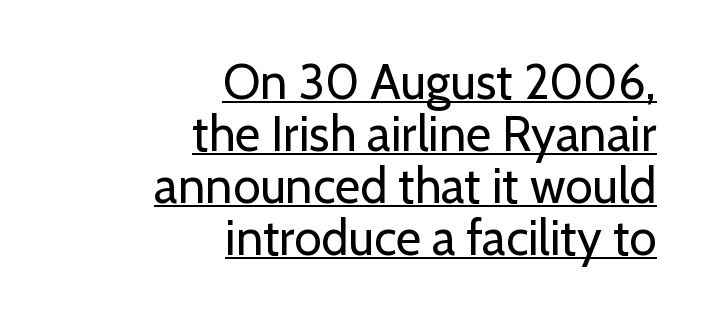
{"serif": "no", "italic": "no", "bold": "no", "weight": "regular", "width": "normal", "stroke_contrast": "low", "x_height": "medium", "monospaced": "no", "underline": "yes", "align": "right", "line_spacing": "tight", "line_spacing_ratio": 1.06, "letter_spacing": "normal", "letter_spacing_em": 0.0, "glyph_px": 49}
